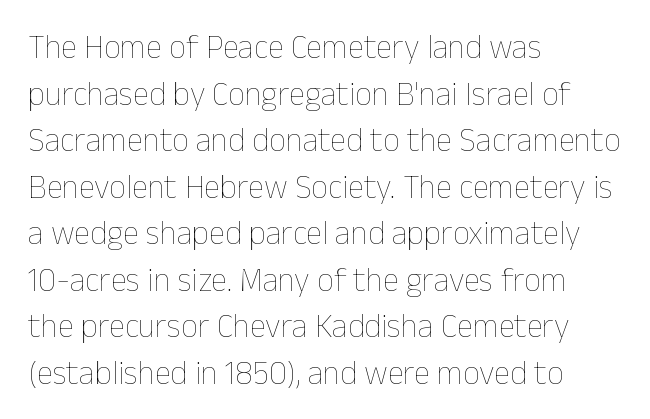
Anything drawn beneath the words? Only blank space. Horizontal alignment here is leftward, the default for most running prose. Each word holds together tightly as a unit, with standard inter-letter gaps. The rendering uses natural spacing where letterforms have individual widths.
